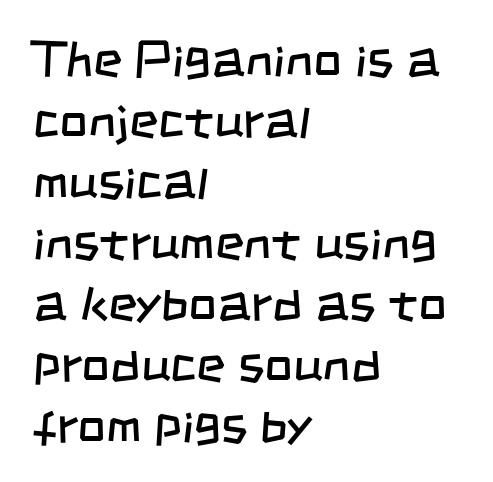
The image shows 50 px regular-weight, condensed sans-serif type; set left-aligned, line spacing 1.22x, normal letter spacing, not underlined; low stroke contrast and a large x-height.
